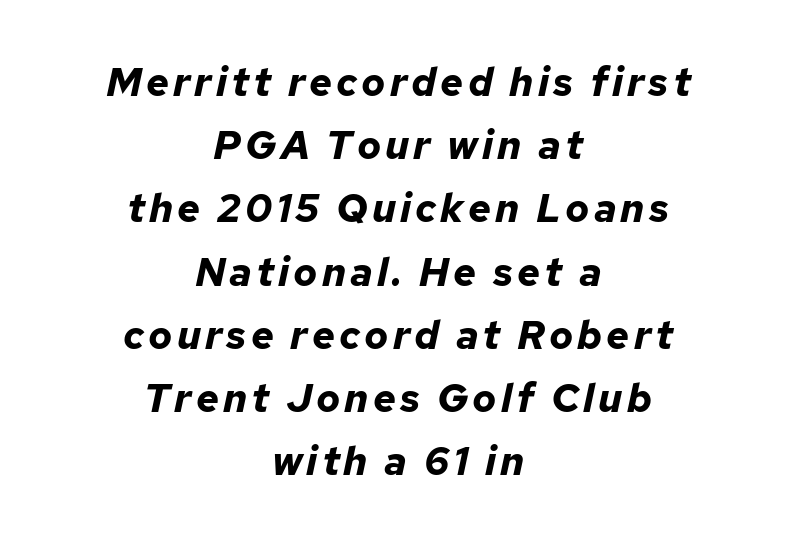
Stroke thickness is high; the sample reads as a true bold. The space between consecutive lines is moderate. This rendering uses center alignment, leaving both contours irregular but symmetric. The baseline area is clear. The font's italic variant was chosen for this text. The letters advance in unequal steps, a hallmark of proportional type.
